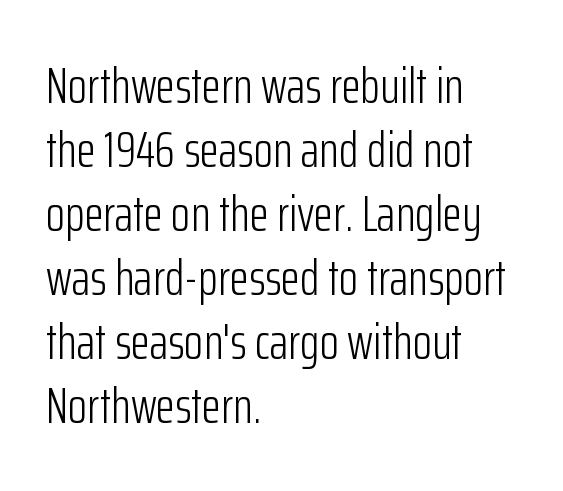
Q: Is the text bold? A: No.
Q: Is the text italic (slanted)? A: No, it is upright.
Q: Is the typeface a serif or a sans-serif typeface? A: Sans-serif.
Q: Is the text underlined? A: No.
Q: How is the paragraph aligned? A: Left-aligned.
Q: Is the spacing between letters normal or unusually wide? A: Normal.
Q: Is the spacing between lines tight, normal or loose? A: Normal.
Q: Width (condensed, normal, or wide)? A: Condensed.
Q: Stroke contrast? A: Low.
Q: x-height? A: Medium.
Q: Monospaced? A: No.
